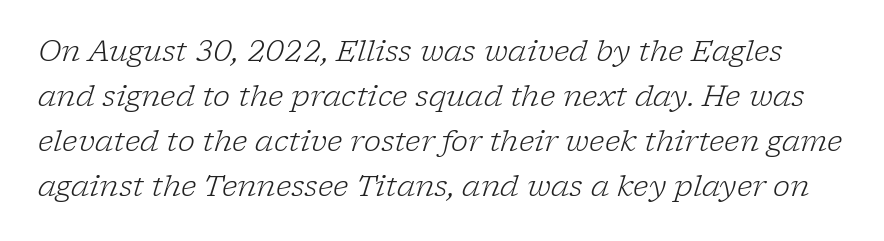
Q: Is the text bold? A: No.
Q: Is the text italic (slanted)? A: Yes, it leans right by about 17 degrees.
Q: Is the typeface a serif or a sans-serif typeface? A: Serif.
Q: Is the text underlined? A: No.
Q: Is the spacing between letters normal or unusually wide? A: Normal.
Q: Is the spacing between lines tight, normal or loose? A: Normal.
Q: Width (condensed, normal, or wide)? A: Normal.
Q: Stroke contrast? A: Low.
Q: x-height? A: Medium.
Q: Monospaced? A: No.
